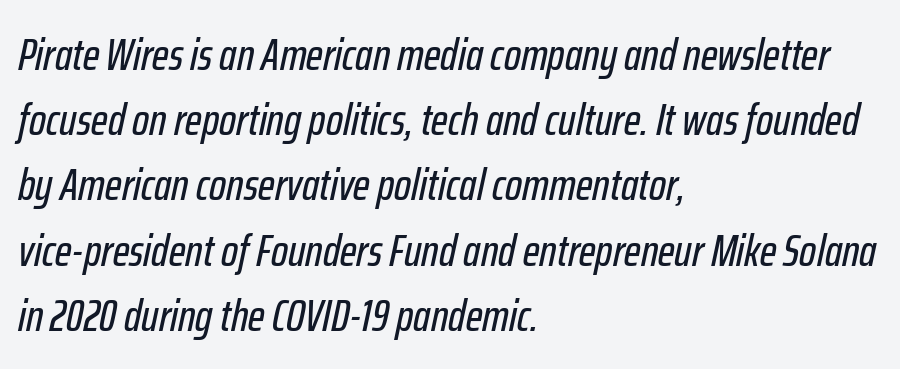
Q: Is the text italic (slanted)? A: Yes, it leans right by about 12 degrees.
Q: Is the text underlined? A: No.
Q: How is the paragraph aligned? A: Left-aligned.
Q: Is the spacing between letters normal or unusually wide? A: Normal.
Q: Is the spacing between lines tight, normal or loose? A: Normal.
Q: Width (condensed, normal, or wide)? A: Condensed.
Q: Stroke contrast? A: Low.
Q: x-height? A: Medium.
Q: Monospaced? A: No.
